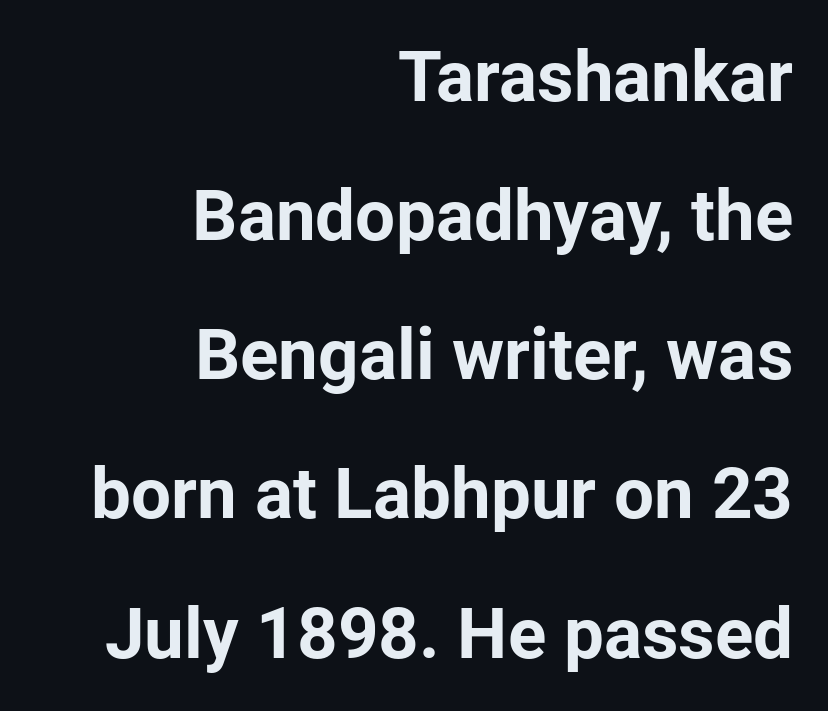
Horizontal alignment here is rightward, an uncommon choice for prose. Words float on clear page, feet unadorned. This is the regular roman posture of the typeface. Font category for this specimen: sans-serif.
